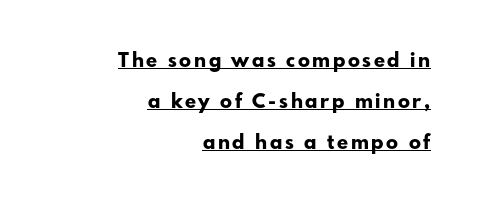
The image shows 20 px bold type, upright; set right-aligned, loose line spacing (2.04x), underlined.
